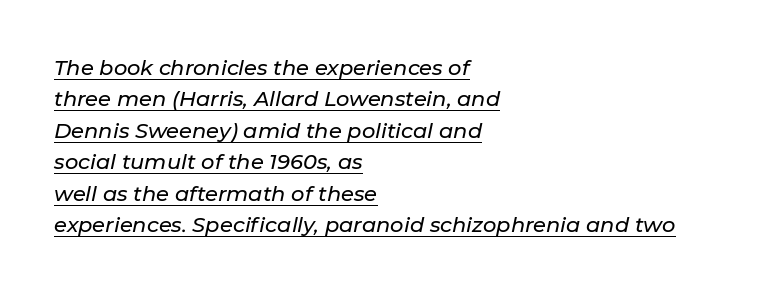
Is the type slanted? Yes — the strokes lean at a clear angle. These lines keep a tight, regular rhythm from letter to letter. The ragged edge is on the right, which tells us the setting is flush left. Looks like someone drew a line under every word here. Successive baselines arrive at the customary interval.
